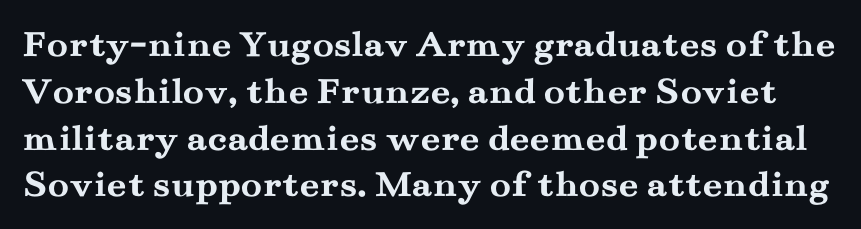
The image shows 39 px semibold, wide serif type, upright; set line spacing 1.2x, normal letter spacing, not underlined; medium stroke contrast and a small x-height.
